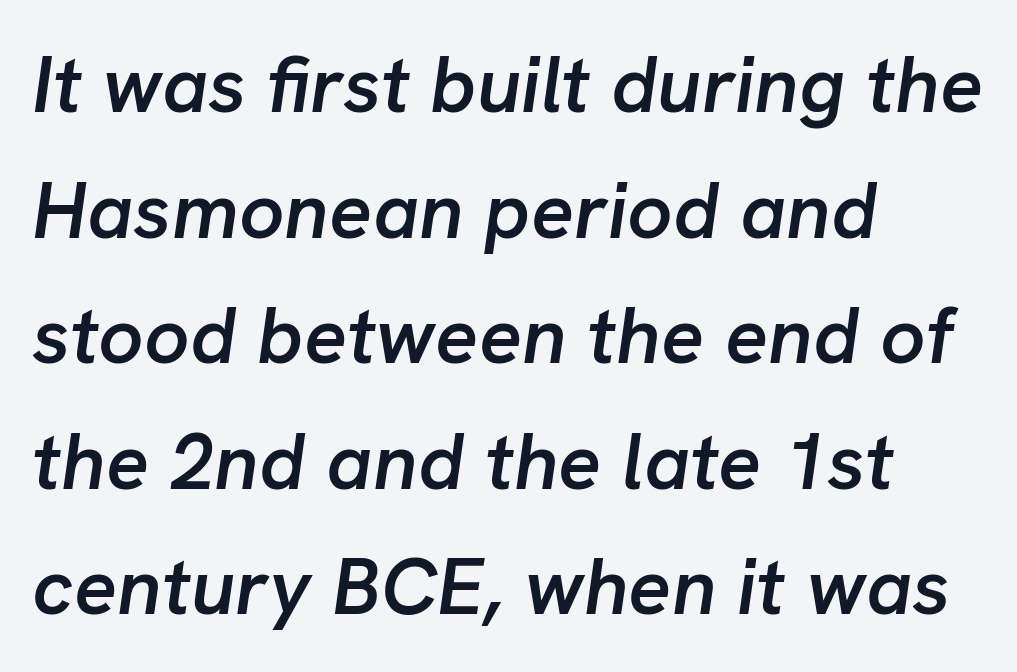
Q: Is the text bold? A: Semi-bold.
Q: Is the text italic (slanted)? A: Yes, it leans right by about 8 degrees.
Q: Is the text underlined? A: No.
Q: How is the paragraph aligned? A: Left-aligned.
Q: Is the spacing between letters normal or unusually wide? A: Normal.
Q: Is the spacing between lines tight, normal or loose? A: Normal.
Q: Width (condensed, normal, or wide)? A: Normal.
Q: Stroke contrast? A: Low.
Q: x-height? A: Medium.
Q: Monospaced? A: No.
